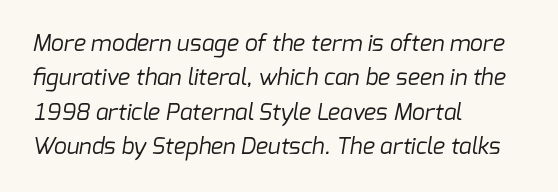
Q: Is the text bold? A: No.
Q: Is the text underlined? A: No.
Q: How is the paragraph aligned? A: Left-aligned.
Q: Is the spacing between letters normal or unusually wide? A: Normal.
Q: Is the spacing between lines tight, normal or loose? A: Normal.
